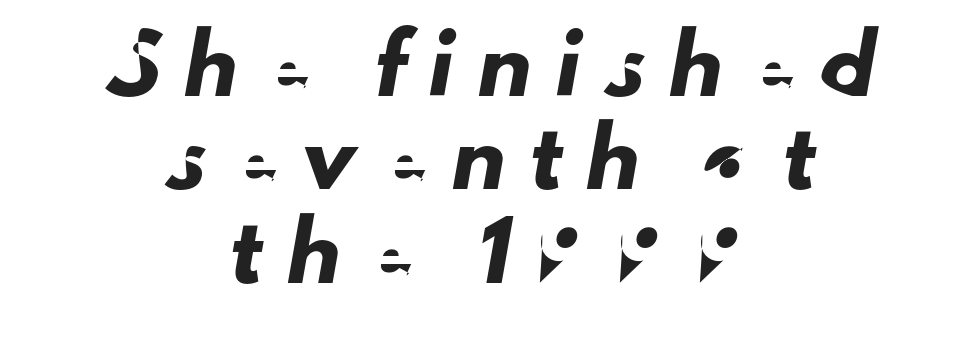
Casual observation: everything's sitting right in the middle. Is this a fixed-width face? No — the glyphs have proportional, varying widths. Here the glyphs are tracked loosely, breaking word shapes into spaced letters. Examine the stroke ends and you'll find no serifs. Descenders are the only things crossing below the line.
